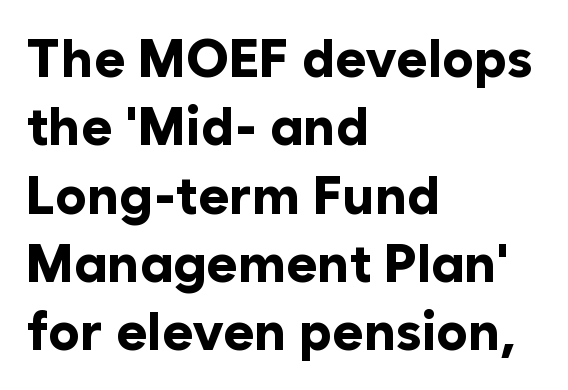
{"serif": "no", "italic": "no", "bold": "yes", "weight": "bold", "width": "normal", "stroke_contrast": "low", "x_height": "medium", "monospaced": "no", "underline": "no", "align": "left", "line_spacing": "normal", "line_spacing_ratio": 1.29, "letter_spacing": "normal", "letter_spacing_em": 0.0, "glyph_px": 53}
